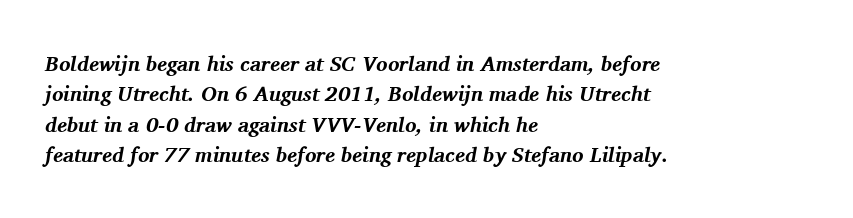
The image shows 21 px bold type, italic (leaning right); set left-aligned, normal line spacing (1.45x), normal letter spacing, not underlined.
